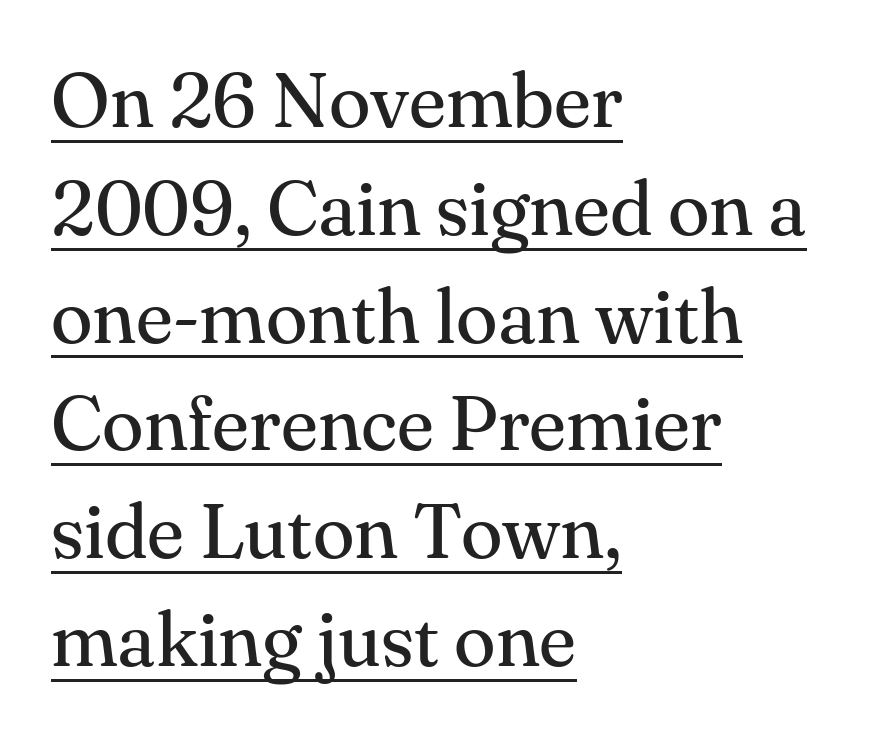
Q: Is the text bold? A: No.
Q: Is the text italic (slanted)? A: No, it is upright.
Q: Is the typeface a serif or a sans-serif typeface? A: Serif.
Q: Is the text underlined? A: Yes.
Q: How is the paragraph aligned? A: Left-aligned.
Q: Is the spacing between letters normal or unusually wide? A: Normal.
Q: Is the spacing between lines tight, normal or loose? A: Normal.
Q: Width (condensed, normal, or wide)? A: Normal.
Q: Stroke contrast? A: Medium.
Q: x-height? A: Small.
Q: Monospaced? A: No.
